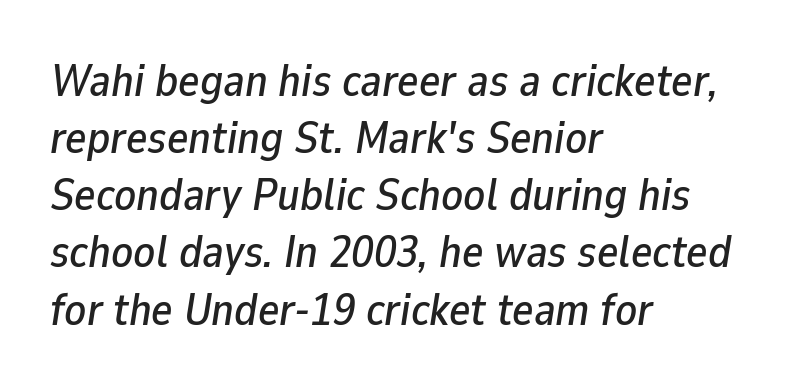
Q: Is the text italic (slanted)? A: Yes, it leans right by about 9 degrees.
Q: Is the text underlined? A: No.
Q: How is the paragraph aligned? A: Left-aligned.
Q: Is the spacing between letters normal or unusually wide? A: Normal.
Q: Is the spacing between lines tight, normal or loose? A: Normal.
Q: Width (condensed, normal, or wide)? A: Normal.
Q: Stroke contrast? A: Low.
Q: x-height? A: Medium.
Q: Monospaced? A: No.
